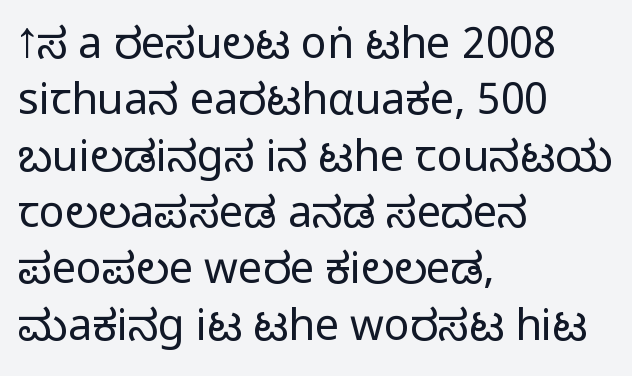
The glyphs in this specimen are sans serif. Words float on clear page, feet unadorned. The font is comparable to plain body text, perhaps lighter. Tall strokes in this sample are plumb rather than angled. Vertically, the passage feels balanced, rows spaced as you'd expect. The ragged edge is on the right, which tells us the setting is flush left.
